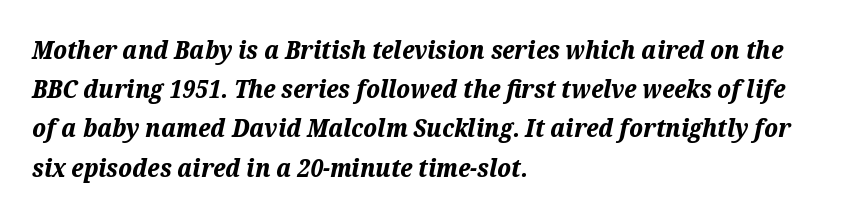
The image shows 25 px bold type, italic (leaning right); set left-aligned, normal line spacing (1.57x), normal letter spacing, not underlined.
